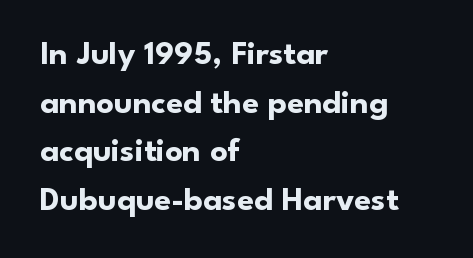
Tracking value appears to be zero — textbook default spacing. Left-aligned paragraph, ragged on the right. A typesetter would mark this as roman, not italic. Rule under the text: the space is simply empty. A full-strength bold gives these letters their thick strokes. The glyphs in this specimen are sans serif.
